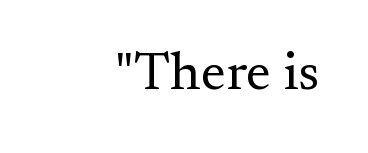
The image shows 54 px regular-weight serif type, upright; set normal letter spacing, not underlined; medium stroke contrast and a small x-height.
